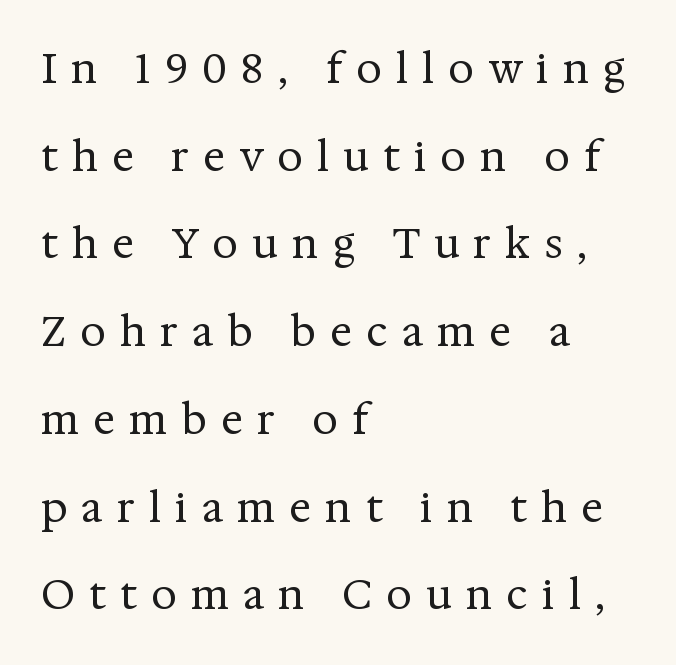
Caption: face not bold, strokes unweighted. Airy leading. Short and long lines alike share a common starting point at left. These lines are rendered in a variable-pitch font.
